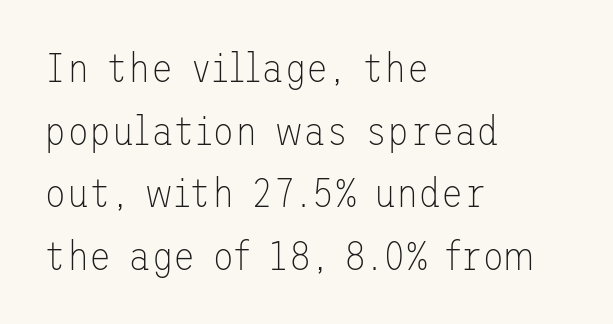
{"serif": "no", "italic": "no", "bold": "no", "weight": "thin", "width": "normal", "stroke_contrast": "low", "x_height": "medium", "underline": "no", "align": "left", "line_spacing": "normal", "line_spacing_ratio": 1.53, "letter_spacing": "normal", "letter_spacing_em": 0.0, "glyph_px": 41}
